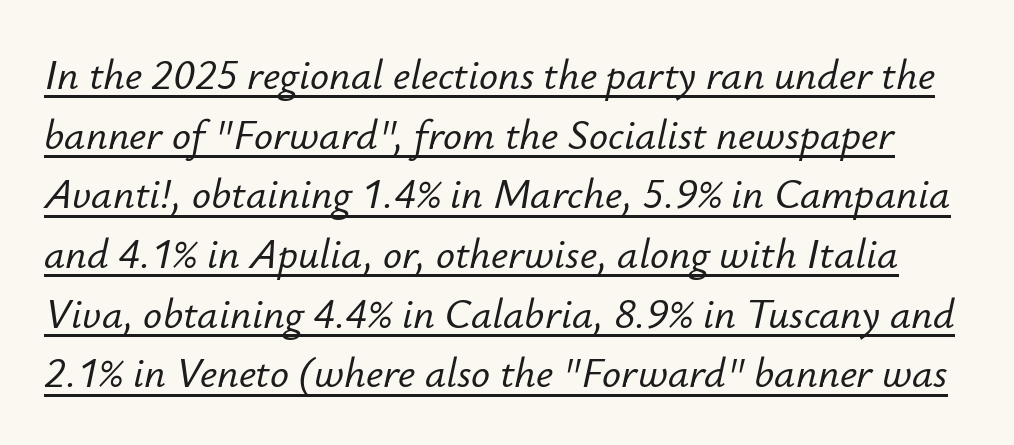
{"italic": "yes", "lean": "right", "slant_degrees": 12, "width": "normal", "stroke_contrast": "low", "x_height": "small", "monospaced": "no", "underline": "yes", "line_spacing": "normal", "line_spacing_ratio": 1.42, "letter_spacing": "normal", "letter_spacing_em": 0.0, "glyph_px": 42}
